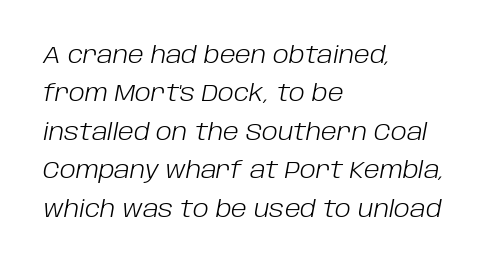
Q: Is the text bold? A: No.
Q: Is the text italic (slanted)? A: Yes, it leans right by about 10 degrees.
Q: Is the text underlined? A: No.
Q: How is the paragraph aligned? A: Left-aligned.
Q: Is the spacing between letters normal or unusually wide? A: Normal.
Q: Is the spacing between lines tight, normal or loose? A: Normal.
